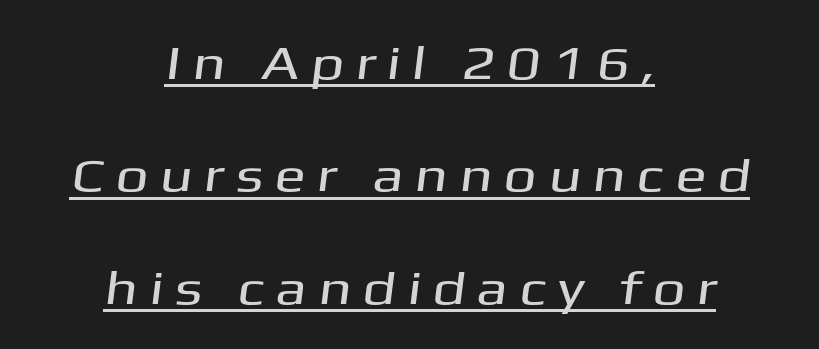
Caption: lettering with a line underneath. Do the characters align in a grid? No, the font is proportional. Airy leading. Typeset on center — no edge is straight. Look at the bottom of the vertical strokes: they stop flat, with no serifs. Words appear elongated and porous because spacing is wide.
